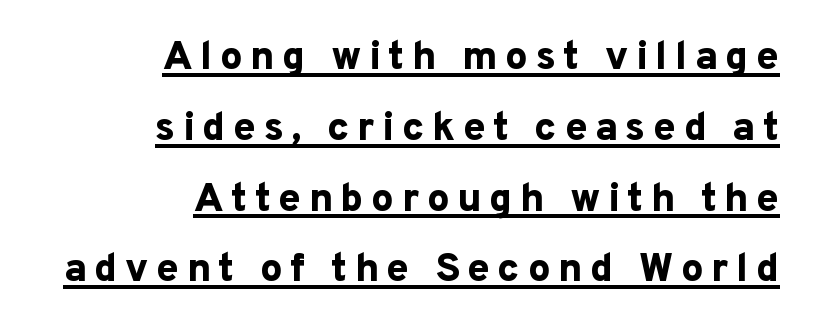
The image shows 40 px bold sans-serif type, upright; set right-aligned, line spacing 1.77x, underlined; low stroke contrast and a medium x-height.
